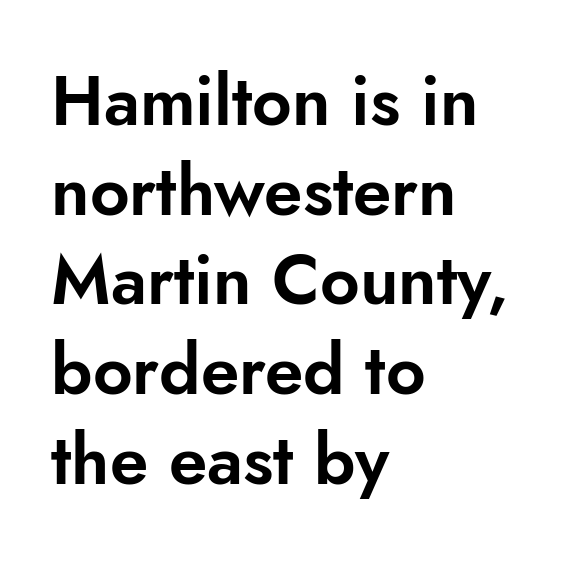
{"serif": "no", "italic": "no", "width": "normal", "stroke_contrast": "low", "x_height": "small", "monospaced": "no", "underline": "no", "align": "left", "line_spacing": "normal", "line_spacing_ratio": 1.3, "letter_spacing": "normal", "letter_spacing_em": 0.0, "glyph_px": 69}
